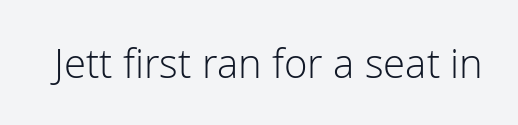
{"serif": "no", "italic": "no", "bold": "no", "weight": "light", "width": "normal", "stroke_contrast": "low", "x_height": "medium", "monospaced": "no", "underline": "no", "letter_spacing": "normal", "letter_spacing_em": 0.0, "glyph_px": 40}
